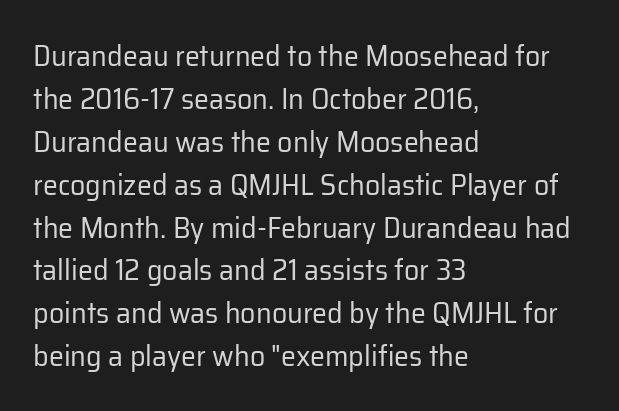
Classification — sans serif. Words appear dense and cohesive because spacing is normal. The cut favours lightness, reaching ordinary text weight at its darkest. Honestly, there is no underline to notice here at all. The space between consecutive lines is moderate.
